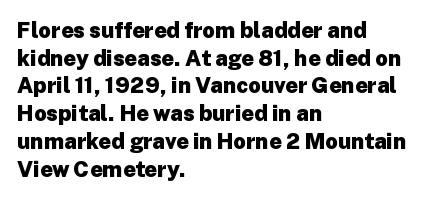
{"italic": "no", "bold": "yes", "underline": "no", "align": "left", "line_spacing": "normal", "line_spacing_ratio": 1.26, "letter_spacing": "normal", "letter_spacing_em": 0.0, "glyph_px": 22}
